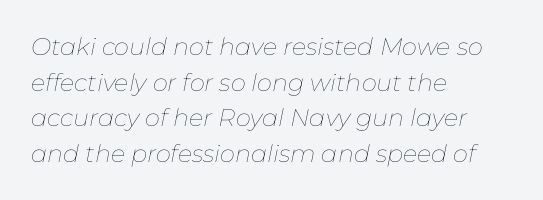
{"italic": "yes", "lean": "right", "slant_degrees": 11, "bold": "no", "underline": "no", "align": "left", "line_spacing": "normal", "line_spacing_ratio": 1.48, "letter_spacing": "normal", "letter_spacing_em": 0.0, "glyph_px": 24}
